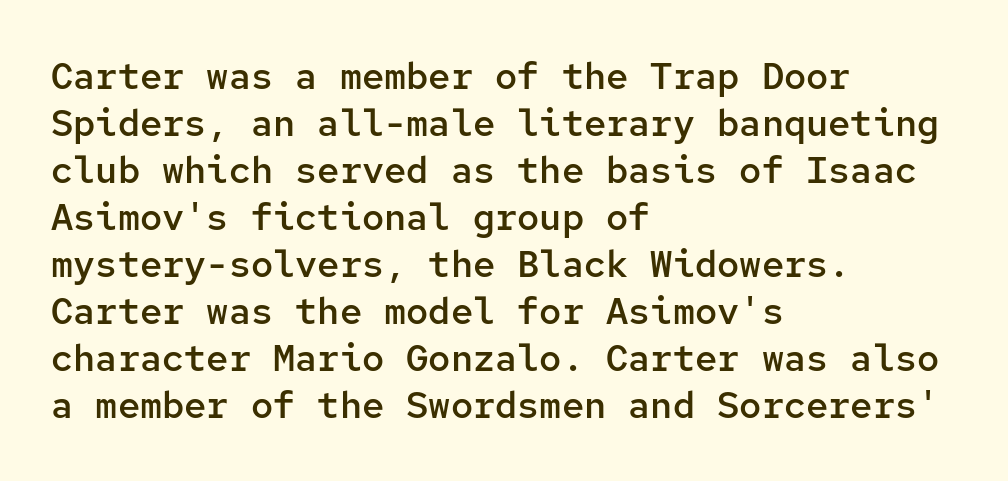
Look at the stroke-to-counter ratio: somewhat heavy, a semibold. This block has exactly the height ordinary leading produces. Font category for this specimen: sans-serif. This sample has the even, mechanical cadence of fixed-width lettering. No extra tracking has been applied to these lines.
